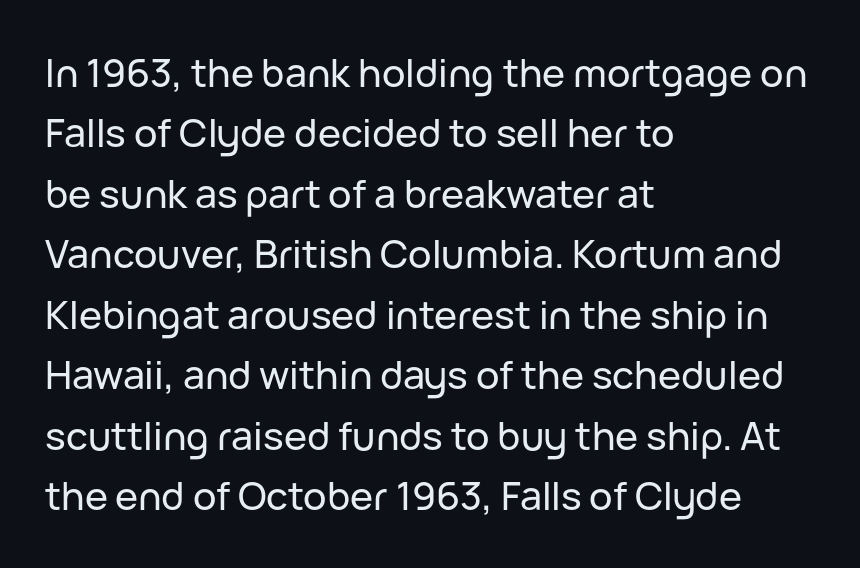
{"serif": "no", "italic": "no", "width": "normal", "stroke_contrast": "low", "x_height": "medium", "monospaced": "no", "underline": "no", "align": "left", "line_spacing": "normal", "line_spacing_ratio": 1.55, "letter_spacing": "normal", "letter_spacing_em": 0.0, "glyph_px": 39}
